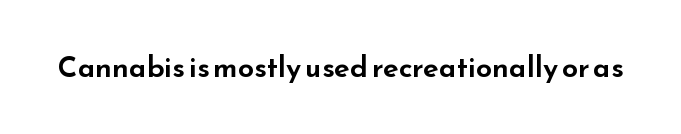
The image shows 29 px wide sans-serif type, upright; set normal letter spacing, not underlined; low stroke contrast and a small x-height.
